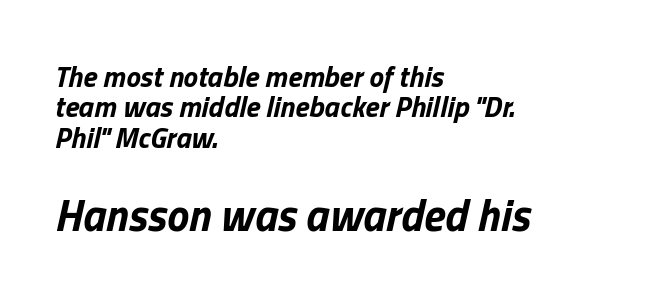
Q: Is the text bold? A: Yes.
Q: Is the text italic (slanted)? A: Yes, it leans right by about 13 degrees.
Q: Is the text underlined? A: No.
Q: How is the paragraph aligned? A: Left-aligned.
Q: Is the spacing between letters normal or unusually wide? A: Normal.
Q: Is the spacing between lines tight, normal or loose? A: Tight.
Q: Which block of text is set in a larger size, the first (top) or the second (bottom)? A: The second (bottom) one.
Q: Width (condensed, normal, or wide)? A: Normal.
Q: Stroke contrast? A: Low.
Q: x-height? A: Medium.
Q: Monospaced? A: No.
